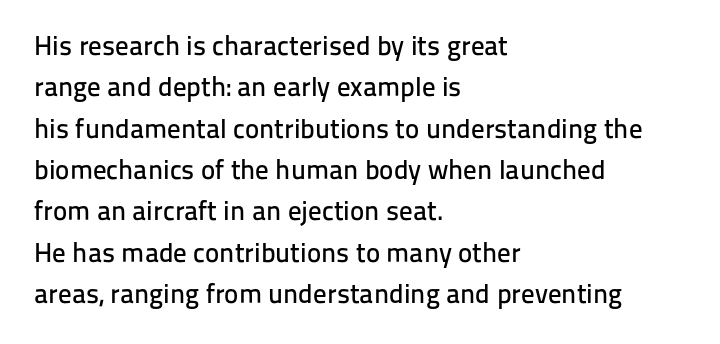
The image shows 27 px text type, upright; set left-aligned, normal line spacing (1.53x), normal letter spacing, not underlined.
